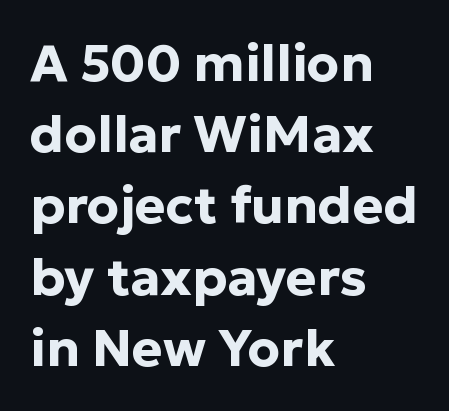
The image shows 52 px bold sans-serif type, upright; set left-aligned, normal line spacing (1.37x), normal letter spacing, not underlined; low stroke contrast and a medium x-height.
